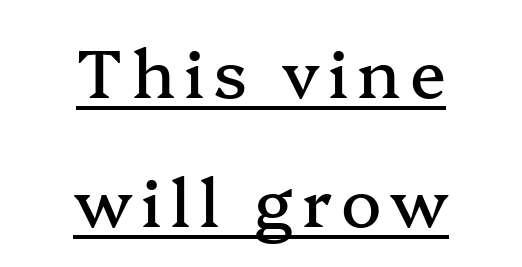
The text was rendered using a seriffed face with decorative stroke endings. Centered paragraph, ragged on both sides. Summary of vertical rhythm: relaxed, with wide interline spacing. Ascenders rise straight up at ninety degrees. Quick note: underline on.
